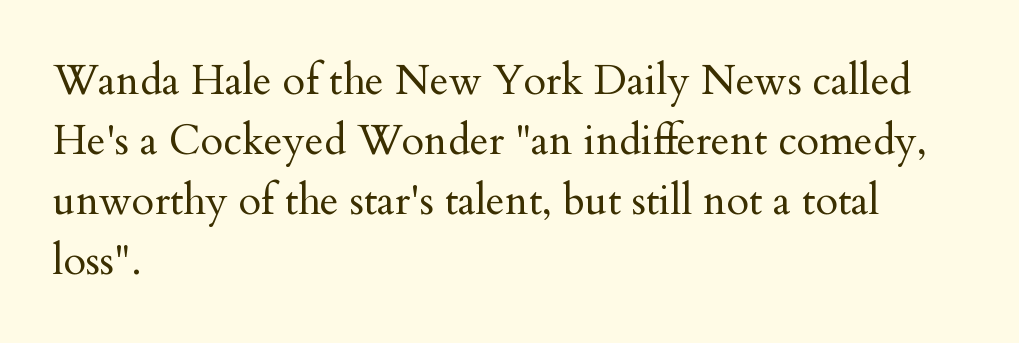
{"serif": "yes", "italic": "no", "bold": "no", "weight": "regular", "width": "normal", "stroke_contrast": "medium", "x_height": "small", "monospaced": "no", "underline": "no", "align": "left", "line_spacing": "normal", "line_spacing_ratio": 1.46, "letter_spacing": "normal", "letter_spacing_em": 0.0, "glyph_px": 41}
